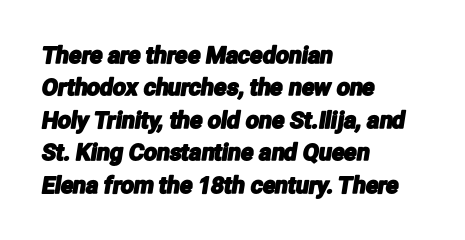
Q: Is the text underlined? A: No.
Q: How is the paragraph aligned? A: Left-aligned.
Q: Is the spacing between letters normal or unusually wide? A: Normal.
Q: Is the spacing between lines tight, normal or loose? A: Normal.
